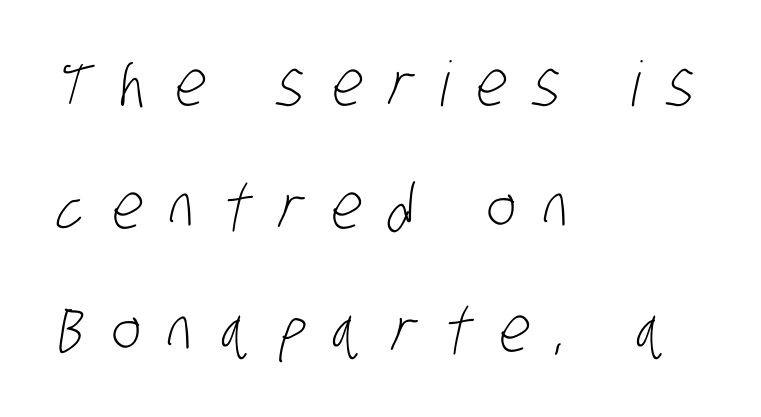
Every row of glyphs begins at an identical x-position on the left. Compared with a typical body face, this is equally light or lighter still. Observe the absence of serifs on each vertical stroke in this sample. Successive baselines arrive slowly, with a big drop between each.
